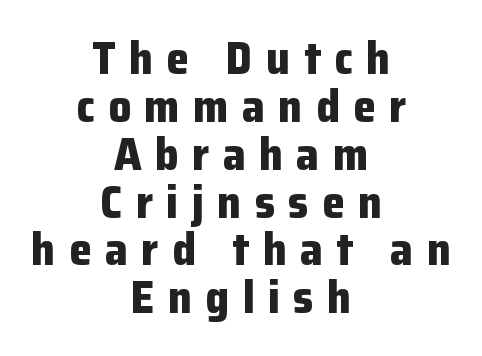
Q: Is the text bold? A: Yes.
Q: Is the text italic (slanted)? A: No, it is upright.
Q: Is the typeface a serif or a sans-serif typeface? A: Sans-serif.
Q: Is the text underlined? A: No.
Q: How is the paragraph aligned? A: Centered.
Q: Is the spacing between letters normal or unusually wide? A: Unusually wide.
Q: Is the spacing between lines tight, normal or loose? A: Tight.
Q: Width (condensed, normal, or wide)? A: Normal.
Q: Stroke contrast? A: Low.
Q: x-height? A: Medium.
Q: Monospaced? A: No.
